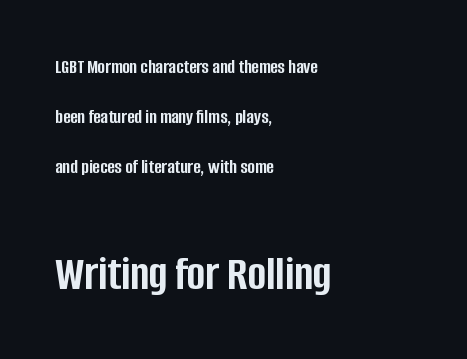
The image shows 49 px semibold, condensed sans-serif type, upright; set left-aligned, loose line spacing (2.49x), normal letter spacing, not underlined; the second (bottom) block is 2.45x larger; low stroke contrast and a large x-height.
